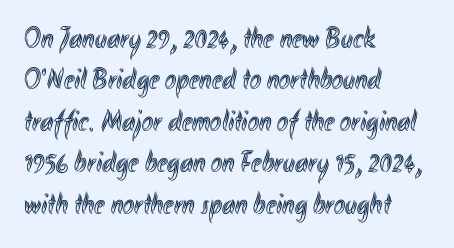
The glyphs are unaccompanied by any horizontal stroke below them. Glyph-to-glyph distance matches everyday printed text. Leading matches the norm, producing a regular column. Left-aligned paragraph, ragged on the right.
